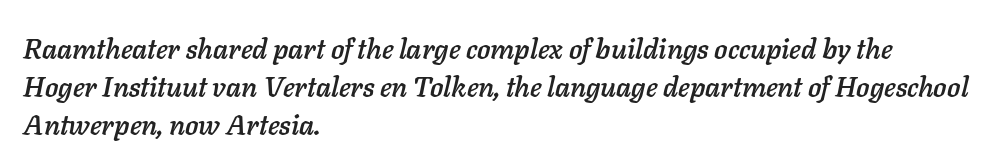
Q: Is the text italic (slanted)? A: Yes, it leans right by about 11 degrees.
Q: Is the text underlined? A: No.
Q: How is the paragraph aligned? A: Left-aligned.
Q: Is the spacing between letters normal or unusually wide? A: Normal.
Q: Is the spacing between lines tight, normal or loose? A: Normal.
Q: Width (condensed, normal, or wide)? A: Normal.
Q: Stroke contrast? A: Low.
Q: x-height? A: Medium.
Q: Monospaced? A: No.
